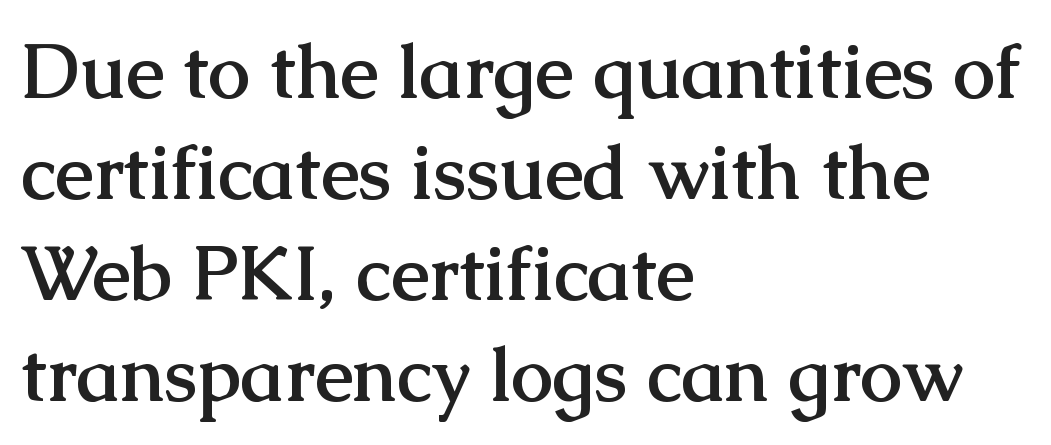
Q: Is the text bold? A: Yes.
Q: Is the text italic (slanted)? A: No, it is upright.
Q: Is the typeface a serif or a sans-serif typeface? A: Serif.
Q: Is the text underlined? A: No.
Q: How is the paragraph aligned? A: Left-aligned.
Q: Is the spacing between letters normal or unusually wide? A: Normal.
Q: Is the spacing between lines tight, normal or loose? A: Normal.
Q: Width (condensed, normal, or wide)? A: Normal.
Q: Stroke contrast? A: Medium.
Q: x-height? A: Medium.
Q: Monospaced? A: No.
